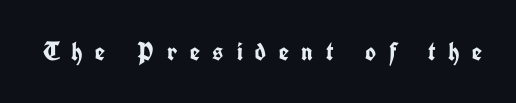
{"italic": "no", "bold": "yes", "underline": "no", "letter_spacing": "wide", "letter_spacing_em": 0.49, "glyph_px": 26}
